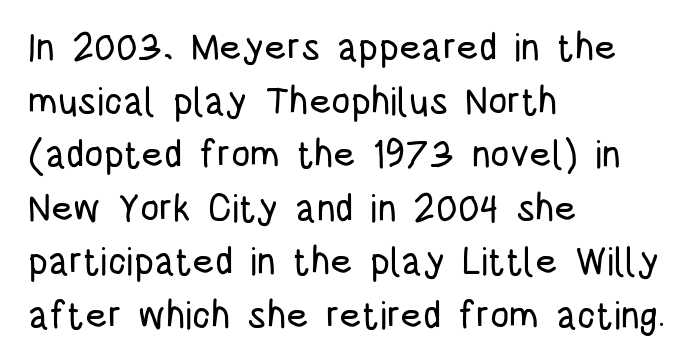
Posture: vertical. The text block is weighted toward the left margin, trailing off unevenly rightward. These lines are rendered in a variable-pitch font. No extra tracking has been applied to these lines. Check under the words: just untouched page.
